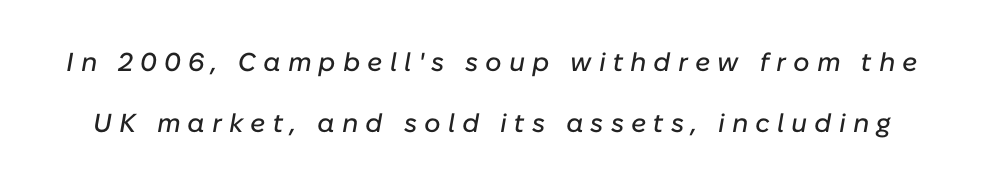
Each row of text sits above clean, open space. Regarding leading, the lines here are spaced well apart. Look at the tracking — it's clearly loosened, letters drifting apart. Slant detected: the letters are inclined.
